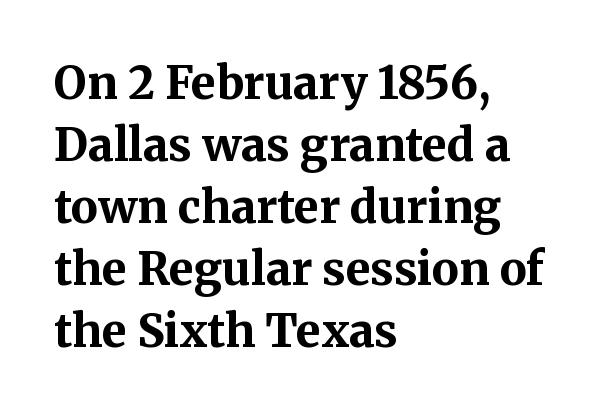
A bare baseline throughout the passage. Spacing verdict: proportional, widths tailored to each character. Designer's note — italics off, roman on. Characters follow at the spacing the type designer built in. The glyphs in this specimen are seriffed.
